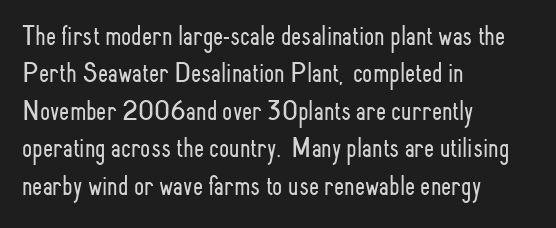
The image shows 29 px light, condensed sans-serif type, upright; set left-aligned, normal line spacing (1.29x), normal letter spacing, not underlined; low stroke contrast and a small x-height.
